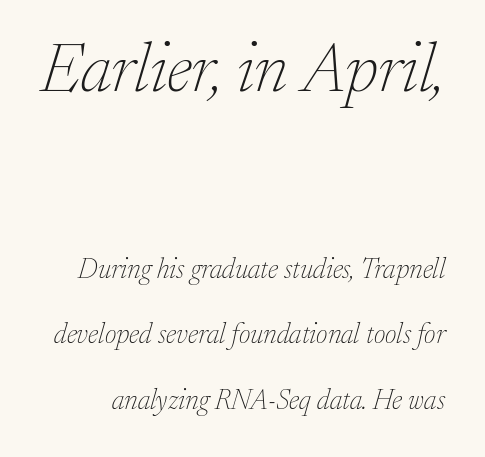
The image shows 69 px thin serif type, italic (leaning right); set loose line spacing (2.34x), normal letter spacing, not underlined; the first (top) block is 2.46x larger; low stroke contrast and a medium x-height.
